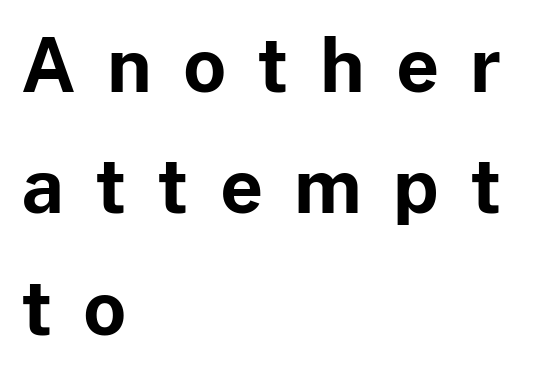
{"serif": "no", "italic": "no", "bold": "yes", "weight": "bold", "width": "normal", "stroke_contrast": "low", "x_height": "medium", "monospaced": "no", "underline": "no", "align": "left", "line_spacing": "normal", "line_spacing_ratio": 1.64, "letter_spacing": "wide", "letter_spacing_em": 0.42, "glyph_px": 74}
